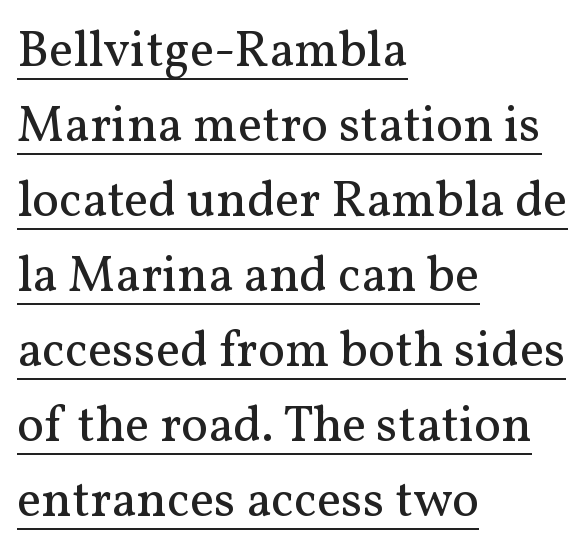
Horizontally, the lines are justified to the leading edge only. Rows of type keep a routine distance in the vertical direction. Honestly, the underline is the first thing you notice here. Regarding serifs, this sample has them. The gaps between neighbouring characters are ordinary and unremarkable. Spacing verdict: proportional, widths tailored to each character.
